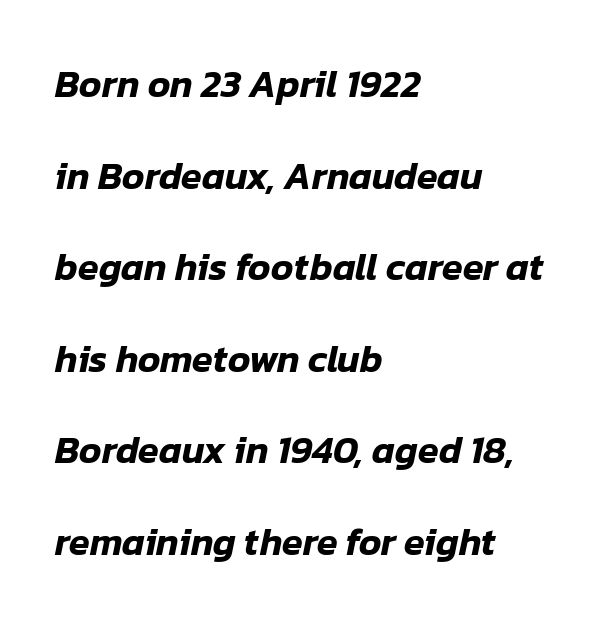
Spacing verdict: proportional, widths tailored to each character. Observe the ordinary spacing: letters are neighbours, not strangers. The rendering uses a large line-height, opening up the rows. The compositor pushed each line to the left boundary.
